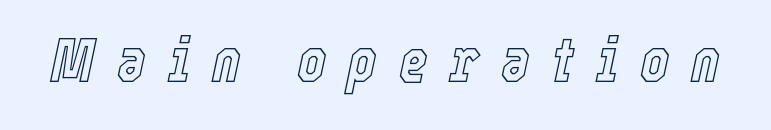
{"italic": "yes", "lean": "right", "slant_degrees": 12, "width": "condensed", "x_height": "medium", "monospaced": "no", "underline": "no", "letter_spacing": "wide", "letter_spacing_em": 0.35, "glyph_px": 62}
